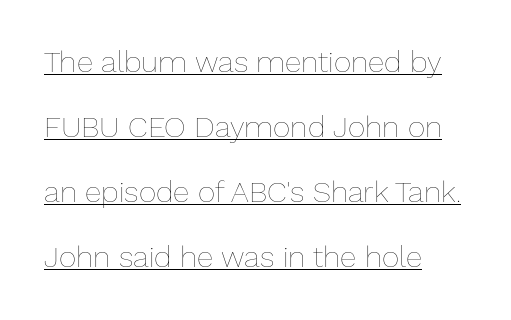
The image shows 30 px thin type, upright; set left-aligned, loose line spacing (2.17x), normal letter spacing, underlined; low stroke contrast and a medium x-height.
